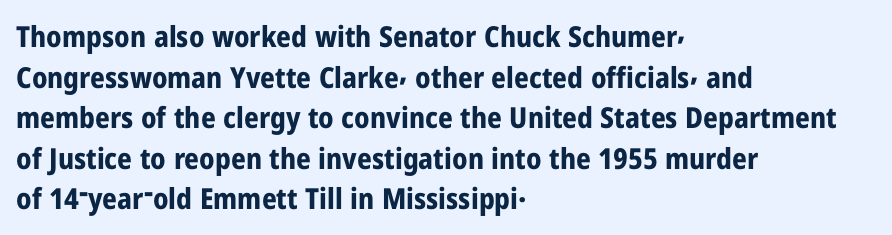
In terms of posture, this sample is upright. Anything drawn beneath the words? Only blank space. These lines are rendered in a variable-pitch font. The designer went with a sans here, leaving each stem footless. The rag falls on the right side of this text block. Does the leading feel generous? No, just average.
